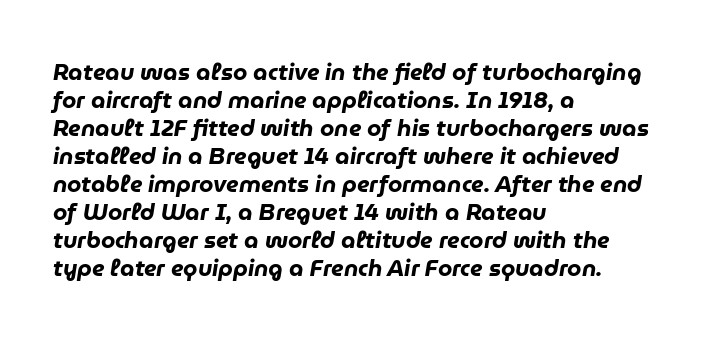
The image shows 23 px bold type, italic (leaning right); set left-aligned, line spacing 1.22x, normal letter spacing, not underlined.
